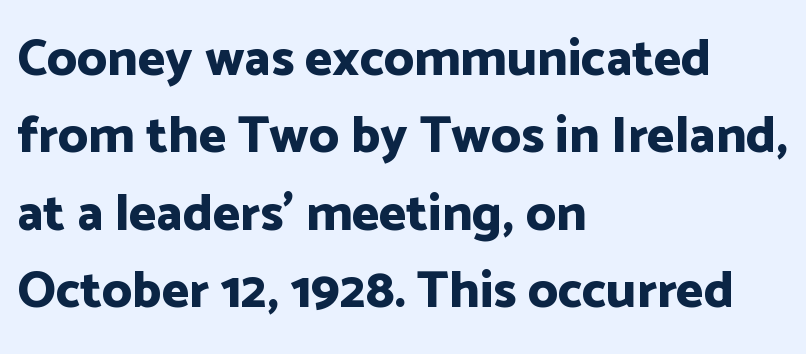
The image shows 52 px bold sans-serif type, upright; set left-aligned, normal line spacing (1.49x), normal letter spacing, not underlined; low stroke contrast and a medium x-height.
